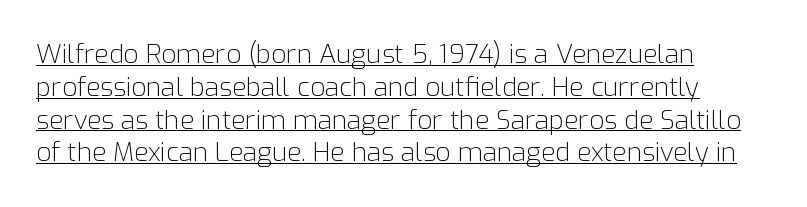
Is the stroke heavy? The answer is a plain regular-or-lighter. In terms of posture, this sample is upright. The face used here is rendered with its standard letterfit. The lines sit at an ordinary, default distance from one another. Descenders here cross a horizontal rule under the line.
